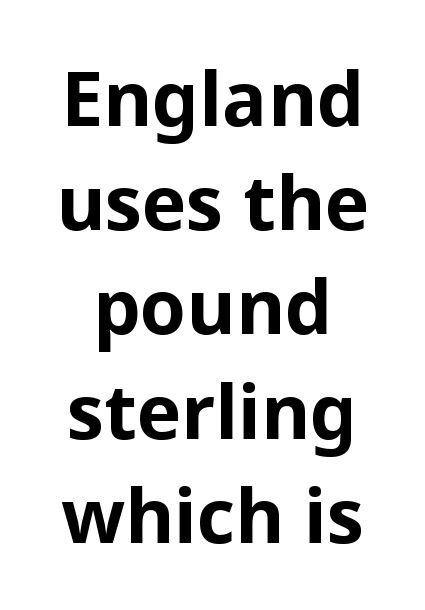
Does extra space separate the letters? No, they use regular spacing. Quick note: underline off. Note the varied advance widths — an 'i' is clearly narrower than an 'm'. Italic: no, the glyphs are upright roman.
